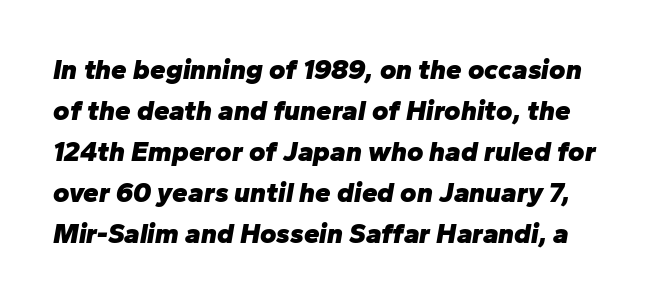
The image shows 28 px heavy type, italic (leaning right); set normal line spacing (1.46x), normal letter spacing, not underlined; low stroke contrast and a medium x-height.
